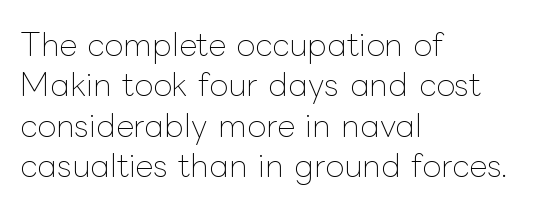
Q: Is the text bold? A: No.
Q: Is the text italic (slanted)? A: No, it is upright.
Q: Is the text underlined? A: No.
Q: How is the paragraph aligned? A: Left-aligned.
Q: Is the spacing between letters normal or unusually wide? A: Normal.
Q: Is the spacing between lines tight, normal or loose? A: Normal.
Q: Width (condensed, normal, or wide)? A: Normal.
Q: Stroke contrast? A: Low.
Q: x-height? A: Medium.
Q: Monospaced? A: No.
